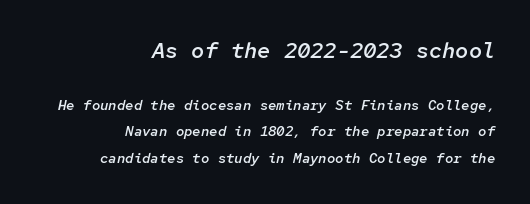
If you squint, the top block still reads clearly — it's the larger of the two. Here the glyphs are tracked normally, forming tight word shapes. Notice the wide empty band between every row — that's loose leading. Caption: semibold face, moderately heavy strokes. The zone under the glyphs is completely vacant.
